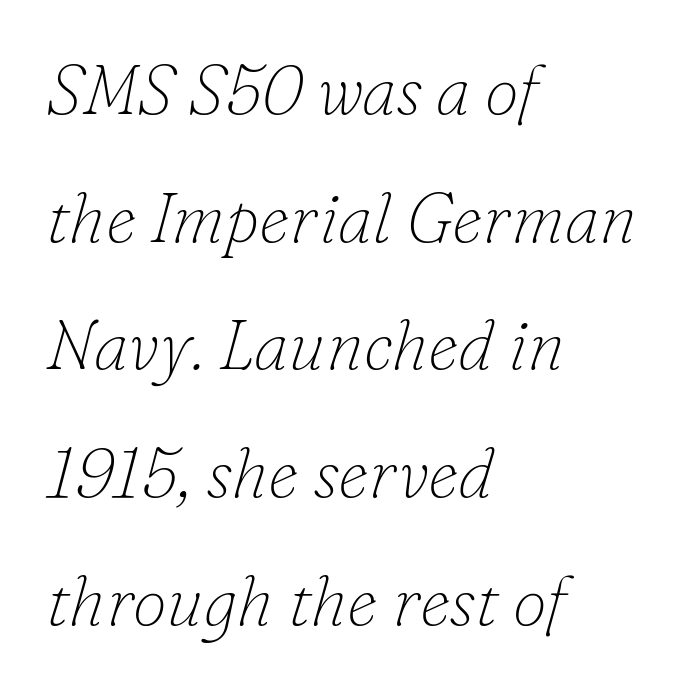
Check under the words: just untouched page. In CSS terms this would be text-align: left. The letterforms sit shoulder to shoulder at normal distance. Counters stay open thanks to moderate or lighter strokes.
